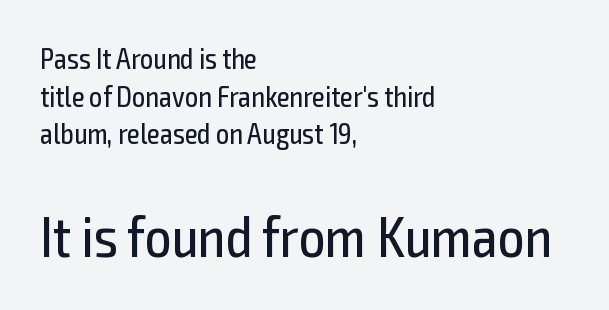
Q: Is the text bold? A: No.
Q: Is the text italic (slanted)? A: No, it is upright.
Q: Is the typeface a serif or a sans-serif typeface? A: Sans-serif.
Q: Is the text underlined? A: No.
Q: How is the paragraph aligned? A: Left-aligned.
Q: Is the spacing between letters normal or unusually wide? A: Normal.
Q: Is the spacing between lines tight, normal or loose? A: Normal.
Q: Which block of text is set in a larger size, the first (top) or the second (bottom)? A: The second (bottom) one.
Q: Width (condensed, normal, or wide)? A: Condensed.
Q: x-height? A: Medium.
Q: Monospaced? A: No.
